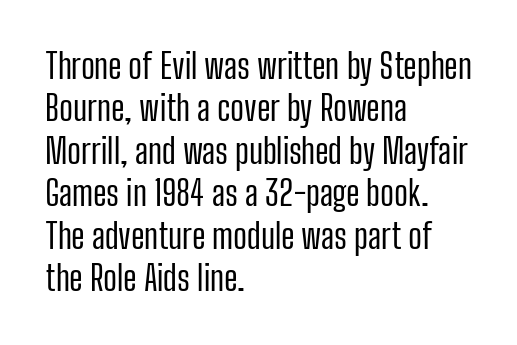
{"serif": "no", "italic": "no", "bold": "no", "weight": "regular", "width": "condensed", "stroke_contrast": "low", "x_height": "medium", "monospaced": "no", "underline": "no", "align": "left", "line_spacing": "normal", "line_spacing_ratio": 1.25, "letter_spacing": "normal", "letter_spacing_em": 0.0, "glyph_px": 34}
